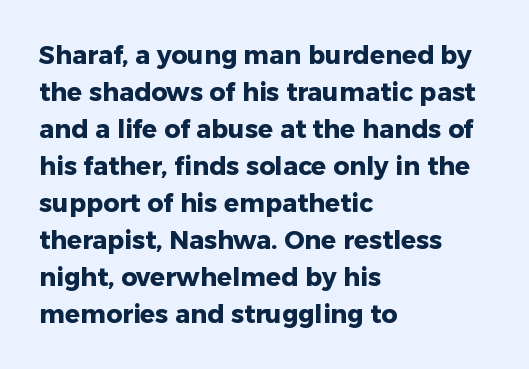
{"italic": "no", "bold": "yes", "underline": "no", "align": "left", "line_spacing": "normal", "line_spacing_ratio": 1.48, "letter_spacing": "normal", "letter_spacing_em": 0.0, "glyph_px": 25}
